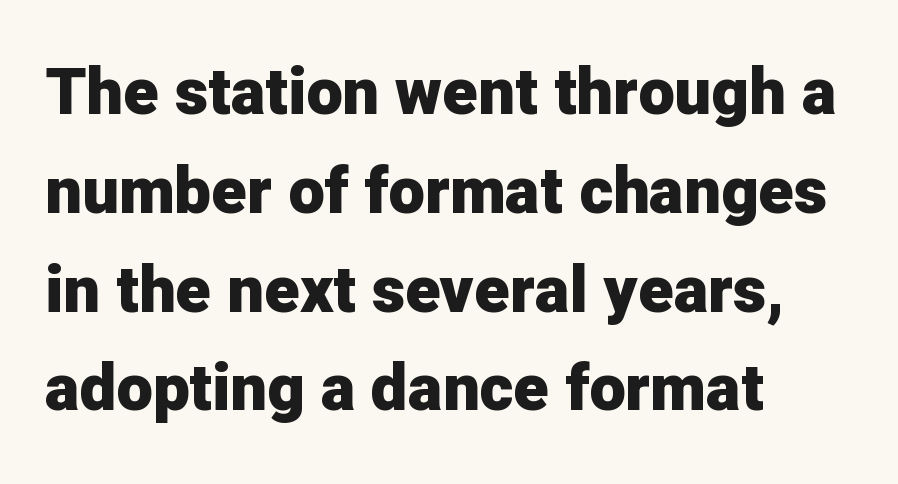
Q: Is the text bold? A: Yes.
Q: Is the text italic (slanted)? A: No, it is upright.
Q: Is the typeface a serif or a sans-serif typeface? A: Sans-serif.
Q: Is the text underlined? A: No.
Q: How is the paragraph aligned? A: Left-aligned.
Q: Is the spacing between letters normal or unusually wide? A: Normal.
Q: Is the spacing between lines tight, normal or loose? A: Normal.
Q: Width (condensed, normal, or wide)? A: Normal.
Q: Stroke contrast? A: Low.
Q: x-height? A: Medium.
Q: Monospaced? A: No.
